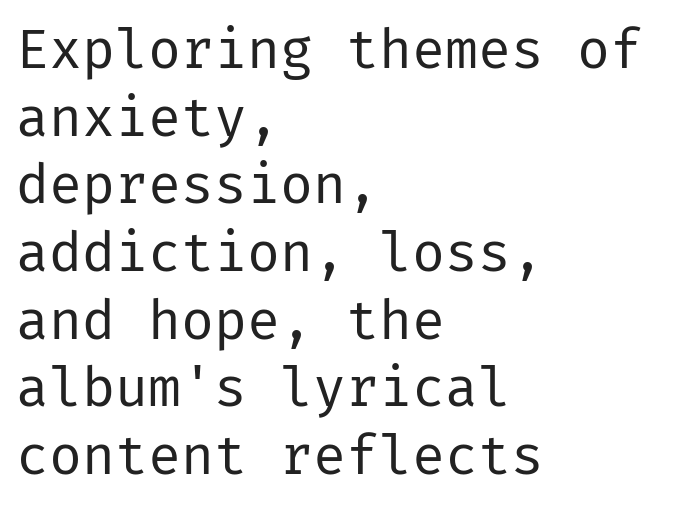
{"serif": "no", "italic": "no", "bold": "no", "weight": "regular", "width": "normal", "stroke_contrast": "low", "x_height": "medium", "underline": "no", "align": "left", "line_spacing_ratio": 1.23, "letter_spacing": "normal", "letter_spacing_em": 0.0, "glyph_px": 55}
